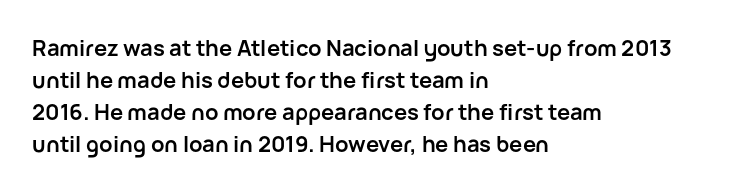
These lines were composed using upright roman letters. Bare-footed words on every line. The vertical gap from one line to the next is medium. Leftover space on each line is placed entirely after the last word. The line texture is even and compact thanks to regular tracking.
